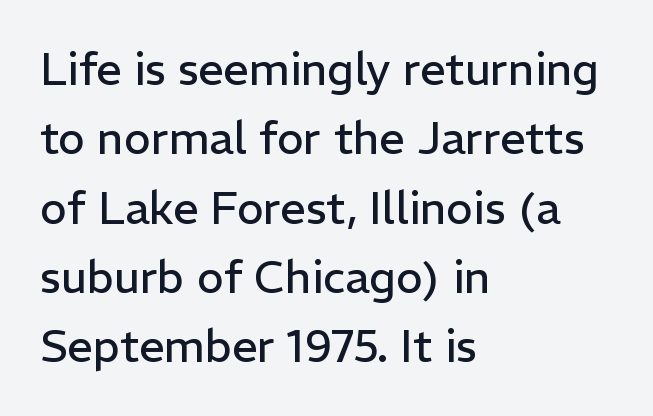
Tracking value appears to be zero — textbook default spacing. Each new line begins a customary step beneath the previous one. The letters look calm and open, with moderate or lighter stems. The gap between lines stays unmarked.
